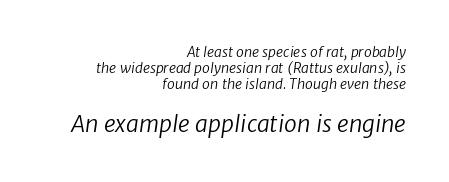
The area under the type is left untouched. The following chunk of copy outweighs the initial chunk in type size. Characters follow at the spacing the type designer built in. The strokes carry an ordinary text weight at most. One glance says dense: line gaps are narrower than usual. The lines in this sample share a right terminus and differ only in where they begin.
